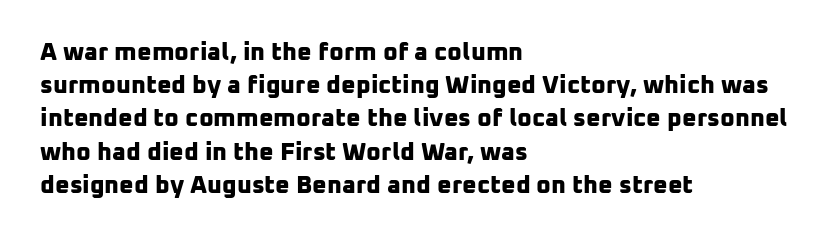
The image shows 25 px bold type; set left-aligned, normal line spacing (1.33x), normal letter spacing, not underlined.
